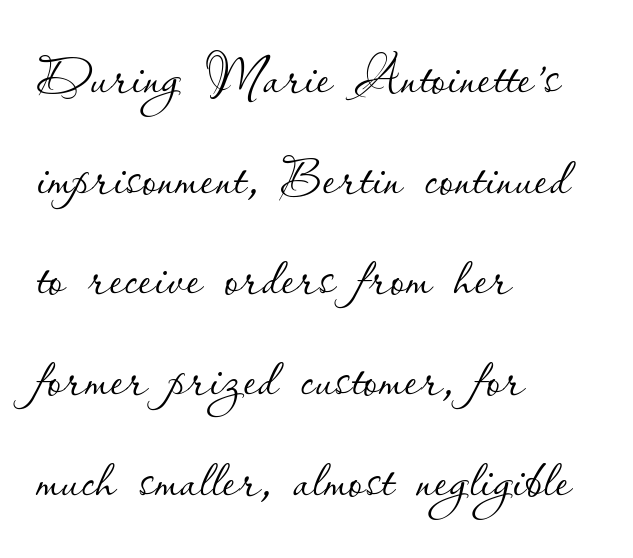
{"bold": "no", "weight": "thin", "width": "normal", "stroke_contrast": "low", "x_height": "small", "monospaced": "no", "underline": "no", "align": "left", "line_spacing": "normal", "line_spacing_ratio": 1.38, "letter_spacing": "normal", "letter_spacing_em": 0.0, "glyph_px": 73}
